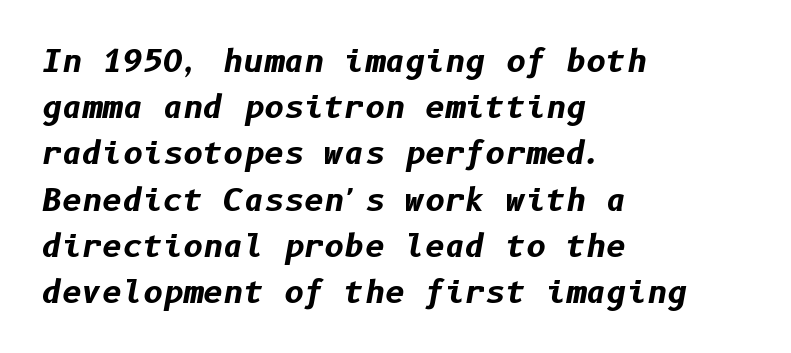
Q: Is the text bold? A: Yes.
Q: Is the text italic (slanted)? A: Yes, it leans right by about 10 degrees.
Q: Is the text underlined? A: No.
Q: How is the paragraph aligned? A: Left-aligned.
Q: Is the spacing between letters normal or unusually wide? A: Normal.
Q: Is the spacing between lines tight, normal or loose? A: Normal.
Q: Width (condensed, normal, or wide)? A: Normal.
Q: Stroke contrast? A: Low.
Q: x-height? A: Medium.
